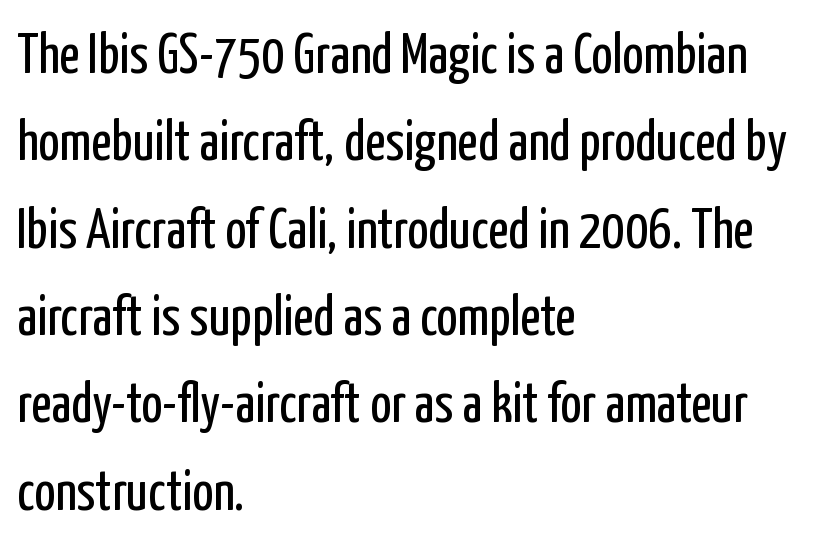
Q: Is the text bold? A: No.
Q: Is the text italic (slanted)? A: No, it is upright.
Q: Is the typeface a serif or a sans-serif typeface? A: Sans-serif.
Q: Is the text underlined? A: No.
Q: How is the paragraph aligned? A: Left-aligned.
Q: Is the spacing between letters normal or unusually wide? A: Normal.
Q: Is the spacing between lines tight, normal or loose? A: Normal.
Q: Width (condensed, normal, or wide)? A: Condensed.
Q: Stroke contrast? A: Low.
Q: x-height? A: Medium.
Q: Monospaced? A: No.
